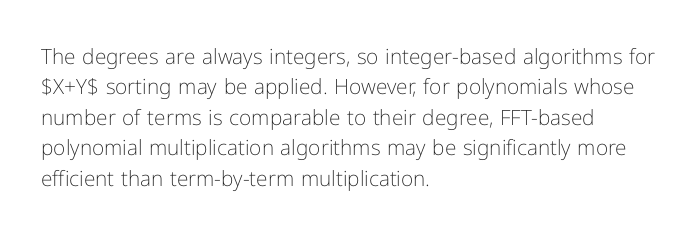
Letter spacing: default. Ink coverage per letter is moderate at most. The rag falls on the right side of this text block. Descenders are the only things crossing below the line. This block has exactly the height ordinary leading produces. This is the regular roman posture of the typeface.
